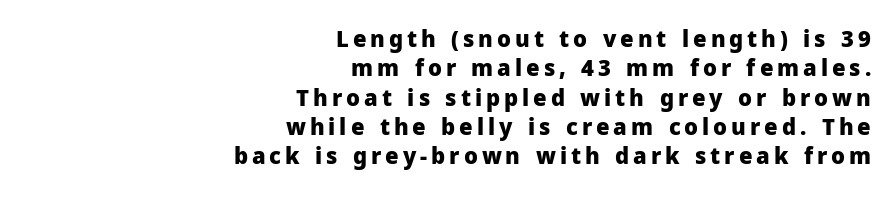
The image shows 22 px bold type, upright; set right-aligned, normal line spacing (1.33x), not underlined.
